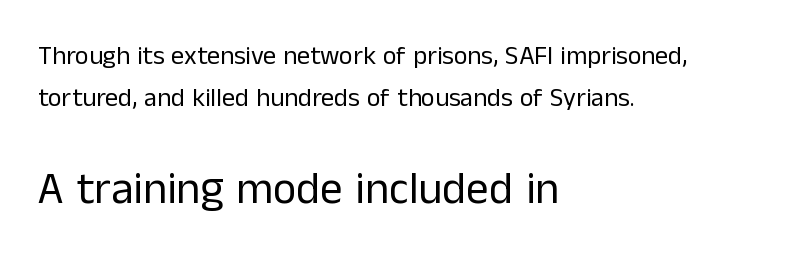
{"serif": "no", "italic": "no", "bold": "no", "weight": "regular", "width": "normal", "stroke_contrast": "low", "x_height": "medium", "monospaced": "no", "underline": "no", "align": "left", "line_spacing": "normal", "line_spacing_ratio": 1.61, "letter_spacing": "normal", "letter_spacing_em": 0.0, "larger_block": "second", "size_ratio": 1.73, "glyph_px": 45}
